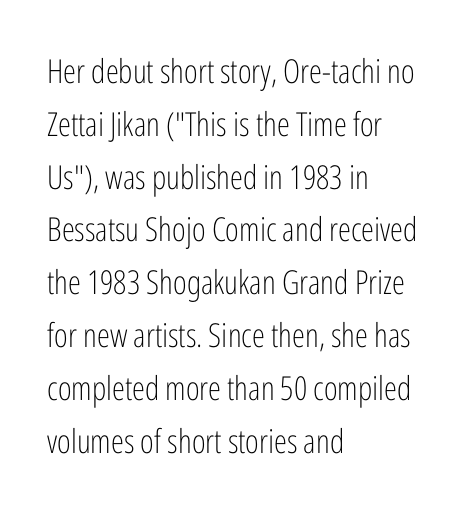
Q: Is the text bold? A: No.
Q: Is the text italic (slanted)? A: No, it is upright.
Q: Is the typeface a serif or a sans-serif typeface? A: Sans-serif.
Q: Is the text underlined? A: No.
Q: How is the paragraph aligned? A: Left-aligned.
Q: Is the spacing between letters normal or unusually wide? A: Normal.
Q: Is the spacing between lines tight, normal or loose? A: Normal.
Q: Width (condensed, normal, or wide)? A: Condensed.
Q: Stroke contrast? A: Low.
Q: x-height? A: Medium.
Q: Monospaced? A: No.
